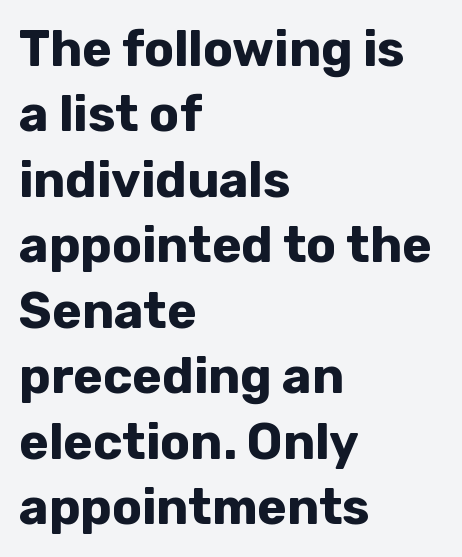
Casual observation: everything's shoved over to the left. These lines keep a tight, regular rhythm from letter to letter. Is this a fixed-width face? No — the glyphs have proportional, varying widths. Letterform terminals end flat and unadorned throughout the passage.
